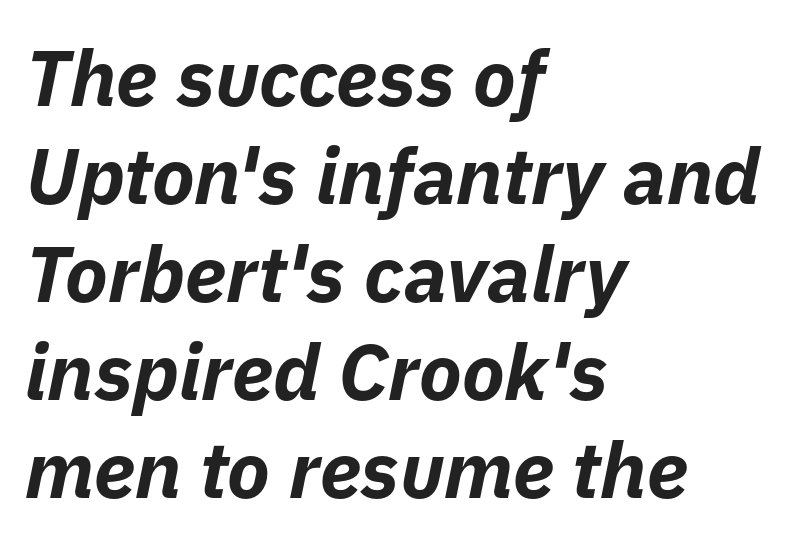
Q: Is the text bold? A: Yes.
Q: Is the text italic (slanted)? A: Yes, it leans right by about 11 degrees.
Q: Is the text underlined? A: No.
Q: How is the paragraph aligned? A: Left-aligned.
Q: Is the spacing between letters normal or unusually wide? A: Normal.
Q: Width (condensed, normal, or wide)? A: Normal.
Q: Stroke contrast? A: Low.
Q: x-height? A: Medium.
Q: Monospaced? A: No.
